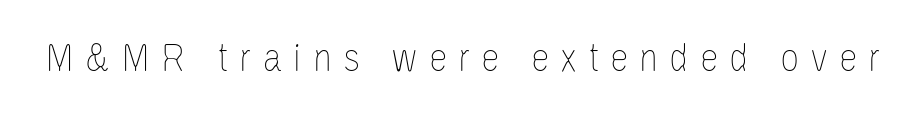
The image shows 42 px thin, condensed type, upright; set unusually wide letter spacing (+0.26 em), not underlined; low stroke contrast and a large x-height.
